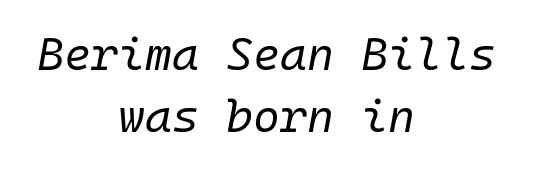
{"italic": "yes", "lean": "right", "slant_degrees": 10, "bold": "no", "weight": "regular", "width": "normal", "stroke_contrast": "low", "x_height": "medium", "monospaced": "yes", "underline": "no", "align": "center", "line_spacing": "normal", "line_spacing_ratio": 1.34, "letter_spacing": "normal", "letter_spacing_em": 0.0, "glyph_px": 46}
